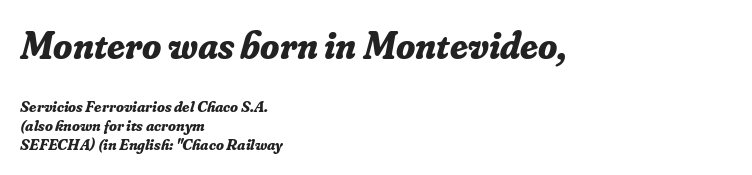
This sample has the flowing, uneven cadence of proportional lettering. The letters are slanted; this is an italic face. Check under the words: just untouched page. Reading top to bottom, the characters get smaller at the block break. The type is set solid horizontally, with unmodified tracking.
